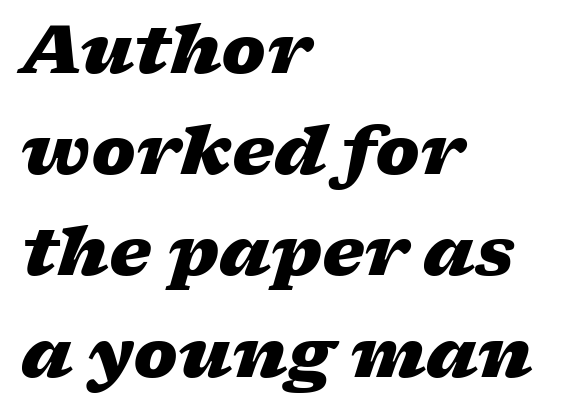
{"italic": "yes", "lean": "right", "slant_degrees": 17, "bold": "yes", "weight": "heavy", "width": "wide", "stroke_contrast": "low", "x_height": "medium", "monospaced": "no", "underline": "no", "align": "left", "line_spacing": "normal", "line_spacing_ratio": 1.51, "letter_spacing": "normal", "letter_spacing_em": 0.0, "glyph_px": 67}
